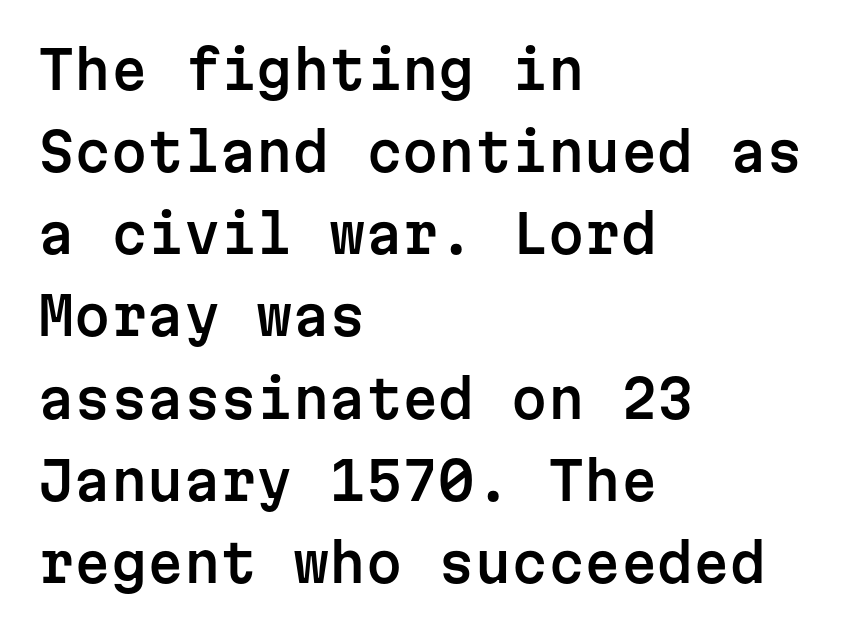
A typesetter would call this monospace, since all characters share one set width. The font's upright variant was chosen for this text. Layout note: lines flush left. The strip under each line holds only bare page. A typesetter would call this zero additional tracking. The space between consecutive lines is moderate.
